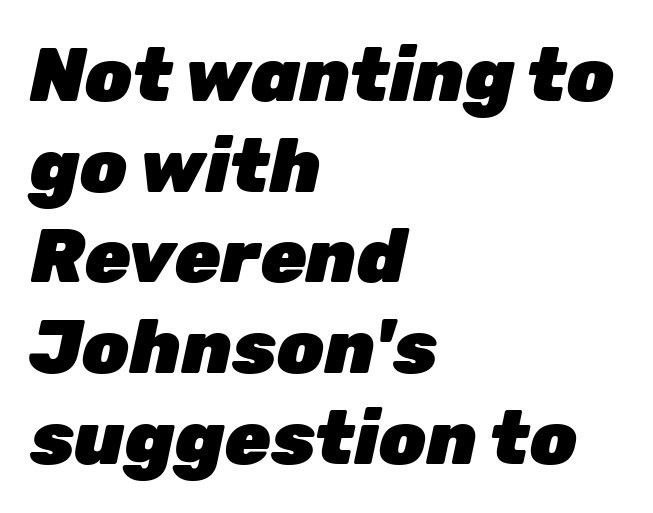
Think of a printed novel: that variable character pitch is what you see here. Rendered with sloped, italic letterforms. Beneath every word, the page is bare. Typeset ragged right — the left edge is the straight one. Look at the tracking — it's just the regular setting, nothing added. Every letter is thick-stroked: bold, no question.
